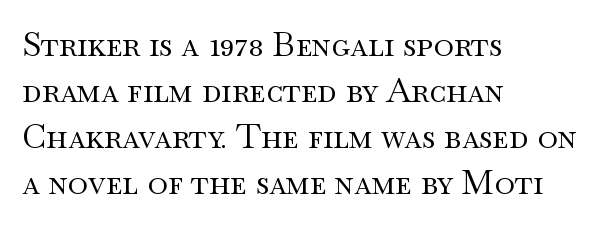
{"serif": "yes", "italic": "no", "bold": "no", "weight": "regular", "width": "wide", "stroke_contrast": "medium", "x_height": "small", "monospaced": "no", "underline": "no", "align": "left", "line_spacing": "normal", "line_spacing_ratio": 1.35, "letter_spacing": "normal", "letter_spacing_em": 0.0, "glyph_px": 34}
